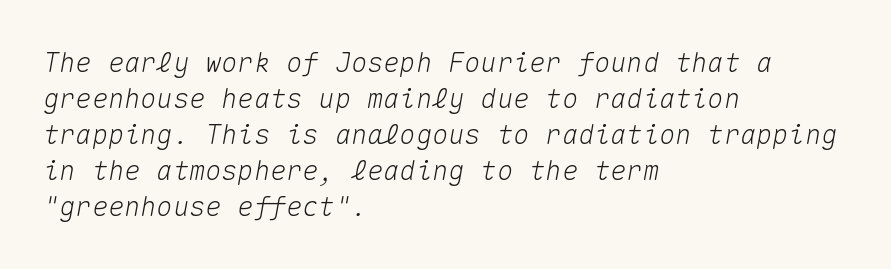
The image shows 27 px text type, italic (leaning right); set left-aligned, normal line spacing (1.33x), normal letter spacing, not underlined.
